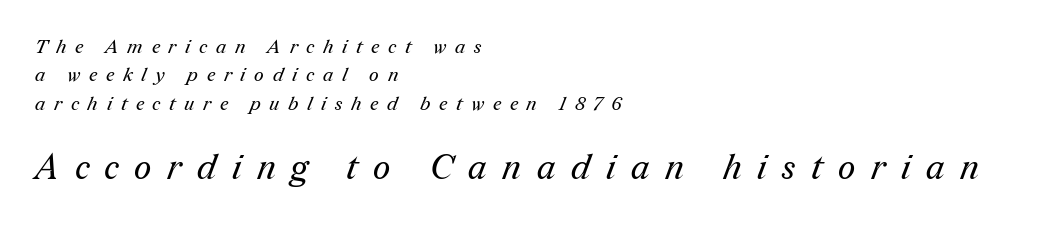
Interline gaps are of average width in this sample. The characters are drawn with everyday or finer stroke widths. The passage shown is typed in a proportional face where columns would drift. The space directly below the letters is spotless. If you drew a ruler down the left edge, every line would touch it.
